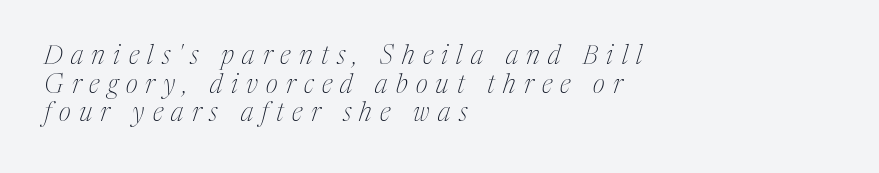
The letterforms stand isolated, each surrounded by extra space. The typography opts for an oblique posture over an upright one. Interline gaps are noticeably narrow in this sample. Descenders are the only things crossing below the line.
